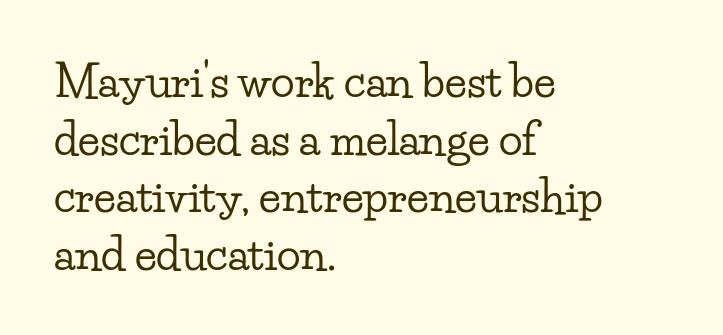
When letters stand straight like this, we call the style roman or upright. The face used here is rendered with its standard letterfit. Check where the strokes stop: tiny serifs finish them off. The baseline area is clear. Horizontal alignment here is leftward, the default for most running prose.
